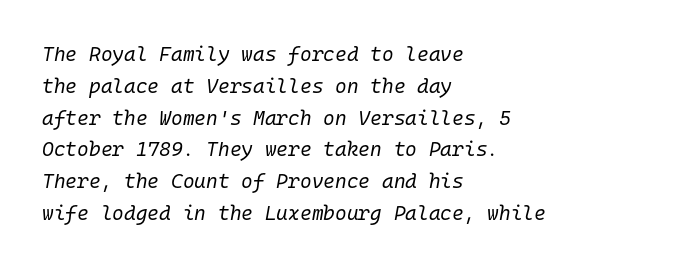
{"italic": "yes", "lean": "right", "slant_degrees": 10, "bold": "no", "underline": "no", "align": "left", "line_spacing": "normal", "line_spacing_ratio": 1.59, "letter_spacing": "normal", "letter_spacing_em": 0.0, "glyph_px": 20}
